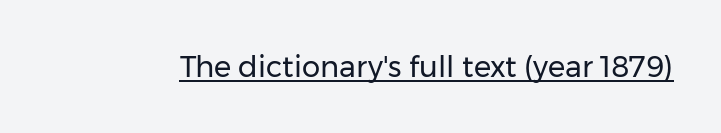
Q: Is the text bold? A: No.
Q: Is the text italic (slanted)? A: No, it is upright.
Q: Is the typeface a serif or a sans-serif typeface? A: Sans-serif.
Q: Is the text underlined? A: Yes.
Q: Is the spacing between letters normal or unusually wide? A: Normal.
Q: Width (condensed, normal, or wide)? A: Normal.
Q: Stroke contrast? A: Low.
Q: x-height? A: Medium.
Q: Monospaced? A: No.
